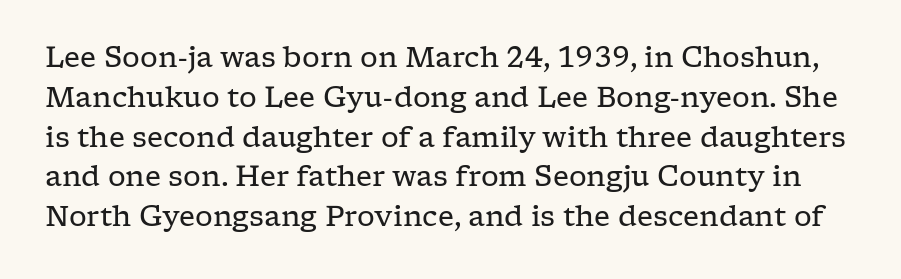
{"serif": "yes", "italic": "no", "bold": "no", "weight": "regular", "width": "wide", "stroke_contrast": "low", "x_height": "medium", "monospaced": "no", "underline": "no", "line_spacing": "normal", "line_spacing_ratio": 1.42, "letter_spacing": "normal", "letter_spacing_em": 0.0, "glyph_px": 28}
